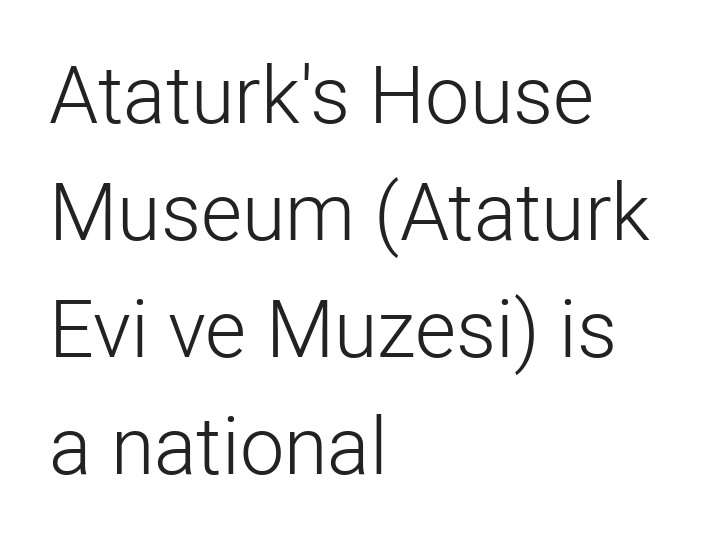
The typeface has the unassuming heft of standard copy or less. Think of a printed novel: that variable character pitch is what you see here. Vertical spacing — default. Look at the tracking — it's just the regular setting, nothing added. If you drew a ruler down the left edge, every line would touch it.
